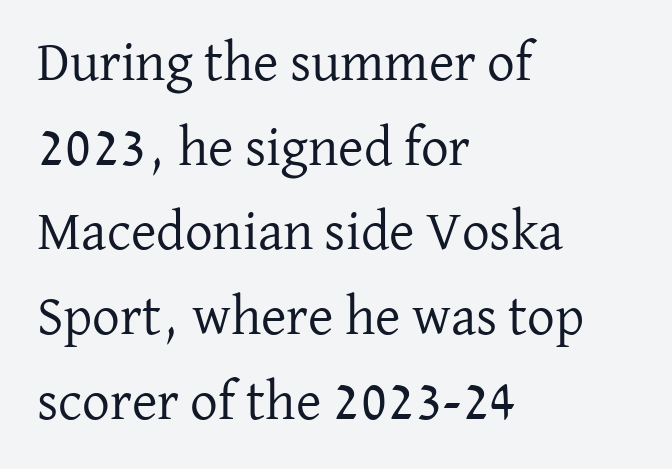
{"serif": "yes", "italic": "no", "bold": "no", "weight": "regular", "width": "normal", "stroke_contrast": "low", "x_height": "medium", "monospaced": "no", "underline": "no", "align": "left", "line_spacing": "normal", "line_spacing_ratio": 1.54, "letter_spacing": "normal", "letter_spacing_em": 0.0, "glyph_px": 55}
